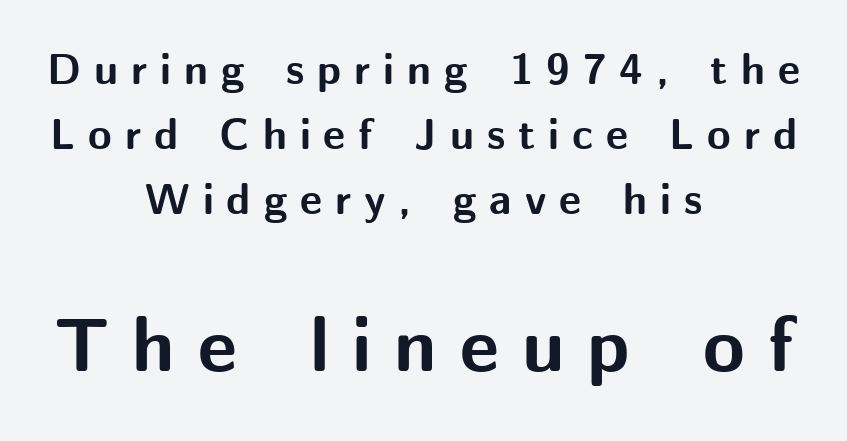
Q: Is the text bold? A: Yes.
Q: Is the text italic (slanted)? A: No, it is upright.
Q: Is the typeface a serif or a sans-serif typeface? A: Sans-serif.
Q: Is the text underlined? A: No.
Q: How is the paragraph aligned? A: Centered.
Q: Is the spacing between letters normal or unusually wide? A: Unusually wide.
Q: Is the spacing between lines tight, normal or loose? A: Normal.
Q: Which block of text is set in a larger size, the first (top) or the second (bottom)? A: The second (bottom) one.
Q: Width (condensed, normal, or wide)? A: Normal.
Q: Stroke contrast? A: Medium.
Q: x-height? A: Medium.
Q: Monospaced? A: No.
